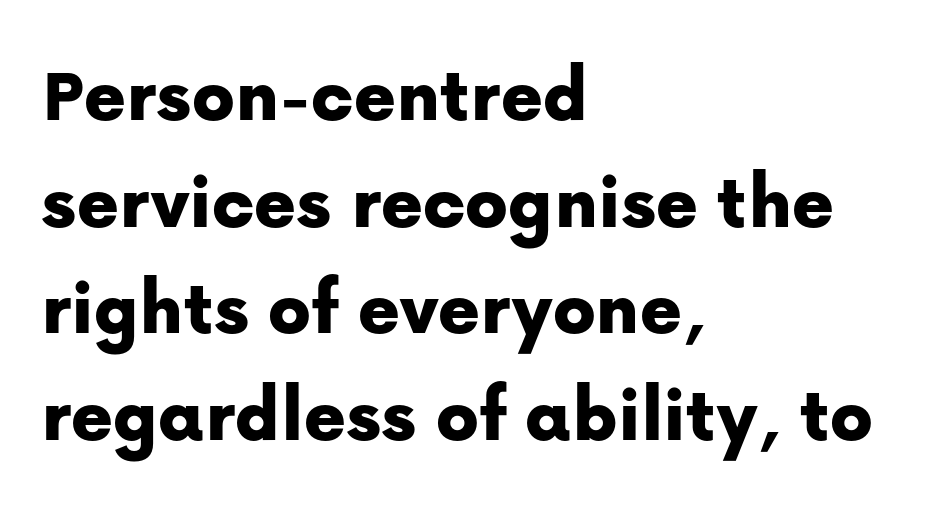
The image shows 79 px sans-serif type, upright; set left-aligned, normal line spacing (1.35x), normal letter spacing, not underlined; low stroke contrast and a medium x-height.
